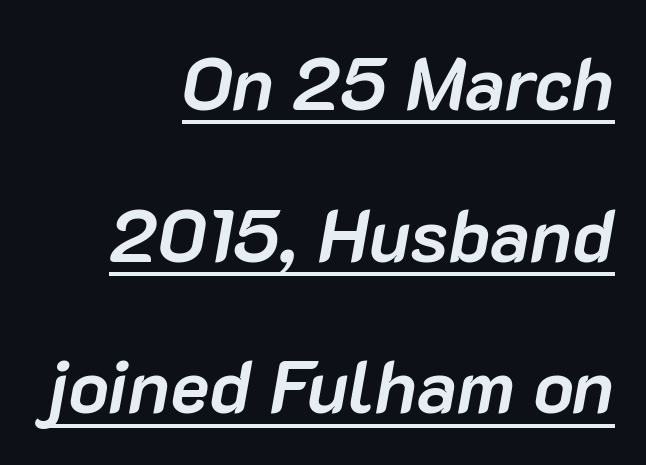
The image shows 74 px semibold type, italic (leaning right); set right-aligned, loose line spacing (2.05x), normal letter spacing, underlined; low stroke contrast and a medium x-height.
